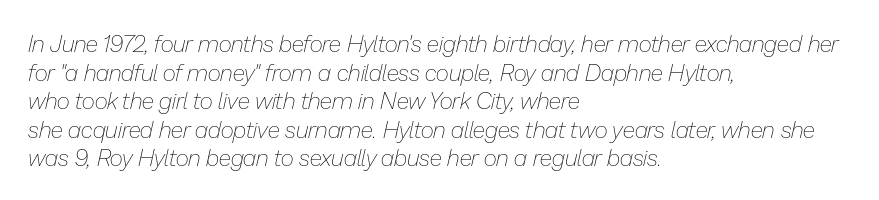
The typography opts for an oblique posture over an upright one. The string is rendered with underlining switched off. There is no visible air inserted between adjacent glyphs. The letters look calm and open, with moderate or lighter stems. Teacher's note: observe the even left margin — that is flush-left alignment.
